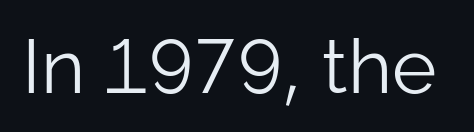
The image shows 76 px light sans-serif type, upright; set normal letter spacing, not underlined; low stroke contrast and a medium x-height.
